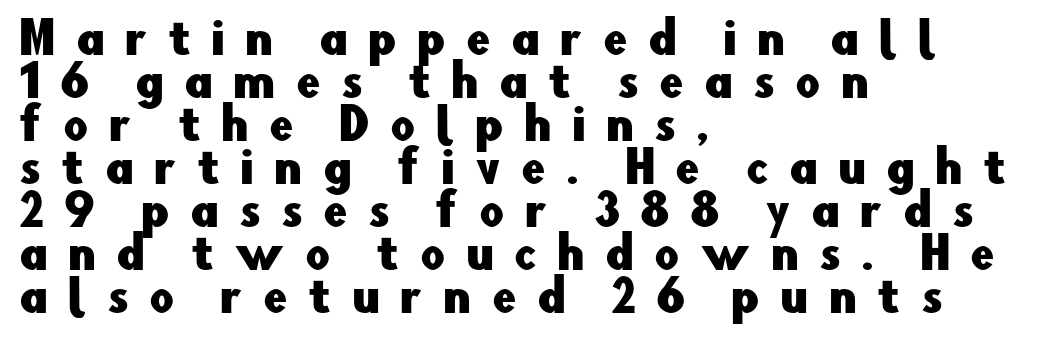
Whoever set this chose condensed vertical rhythm over breathing room. The type family on display is of the sans-serif kind. Glance below the letters and you will spot only blank space. This sample uses expanded letter spacing, leaving extra air between glyphs.
